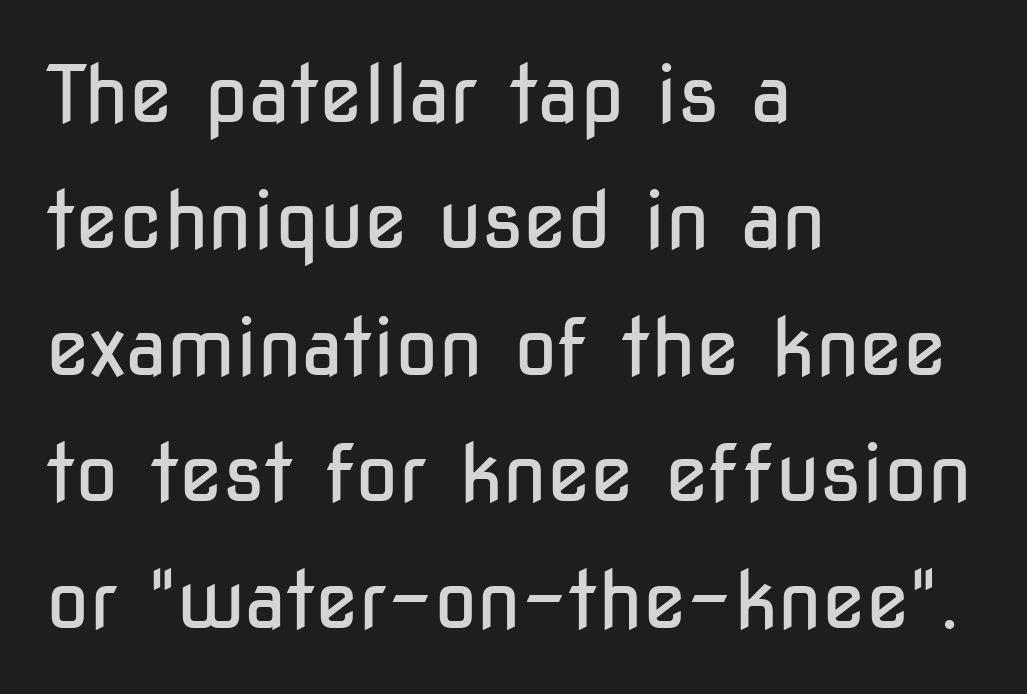
Q: Is the text bold? A: No.
Q: Is the text italic (slanted)? A: No, it is upright.
Q: Is the typeface a serif or a sans-serif typeface? A: Sans-serif.
Q: Is the text underlined? A: No.
Q: How is the paragraph aligned? A: Left-aligned.
Q: Is the spacing between letters normal or unusually wide? A: Normal.
Q: Is the spacing between lines tight, normal or loose? A: Normal.
Q: Width (condensed, normal, or wide)? A: Condensed.
Q: Stroke contrast? A: Low.
Q: x-height? A: Medium.
Q: Monospaced? A: No.
